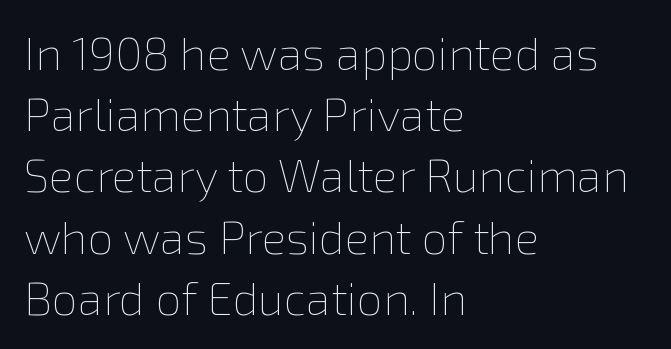
Q: Is the text bold? A: No.
Q: Is the text italic (slanted)? A: No, it is upright.
Q: Is the text underlined? A: No.
Q: How is the paragraph aligned? A: Left-aligned.
Q: Is the spacing between letters normal or unusually wide? A: Normal.
Q: Is the spacing between lines tight, normal or loose? A: Normal.
Q: Width (condensed, normal, or wide)? A: Normal.
Q: x-height? A: Medium.
Q: Monospaced? A: No.
